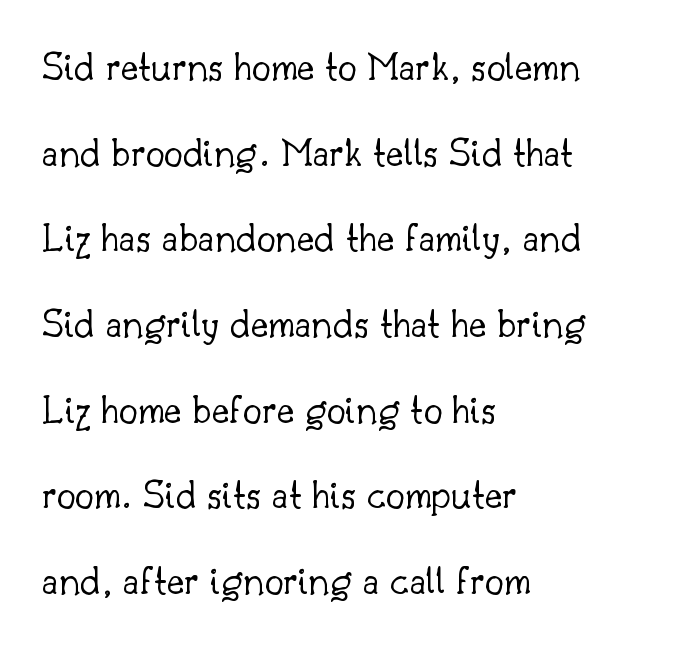
{"italic": "no", "bold": "no", "weight": "light", "width": "normal", "stroke_contrast": "low", "x_height": "small", "monospaced": "no", "underline": "no", "align": "left", "line_spacing": "loose", "line_spacing_ratio": 2.04, "letter_spacing": "normal", "letter_spacing_em": 0.0, "glyph_px": 42}
